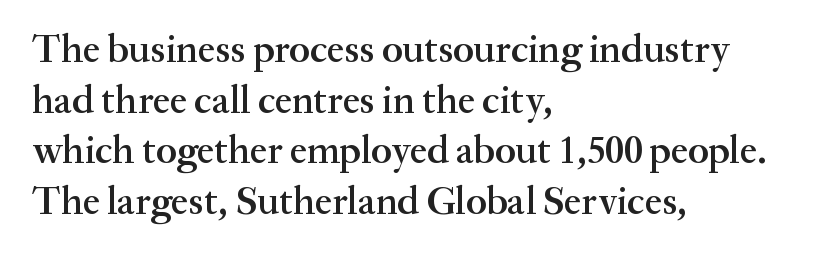
Teacher's note: observe the even left margin — that is flush-left alignment. Students, observe: this is what conventionally led text looks like. The passage shown is typed in a proportional face where columns would drift. This is serif lettering, the kind often seen in printed books.
